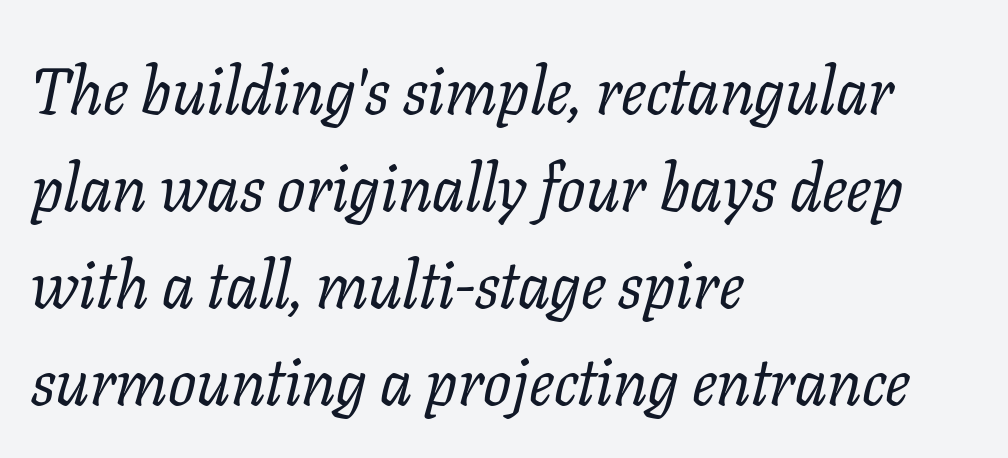
{"serif": "yes", "italic": "yes", "lean": "right", "slant_degrees": 11, "bold": "no", "weight": "regular", "width": "normal", "stroke_contrast": "low", "x_height": "medium", "monospaced": "no", "underline": "no", "align": "left", "line_spacing": "normal", "line_spacing_ratio": 1.47, "letter_spacing": "normal", "letter_spacing_em": 0.0, "glyph_px": 66}
